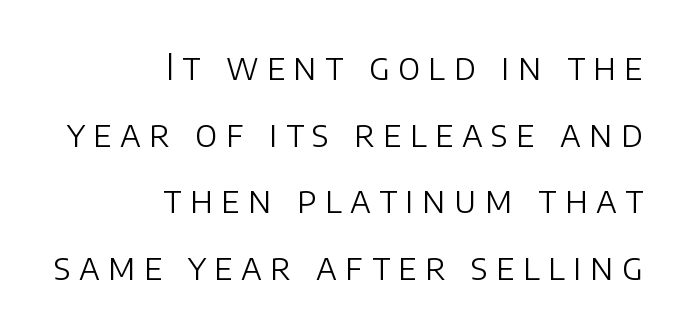
The image shows 36 px light sans-serif type, upright; set right-aligned, line spacing 1.85x, unusually wide letter spacing (+0.23 em), not underlined; low stroke contrast and a large x-height.
